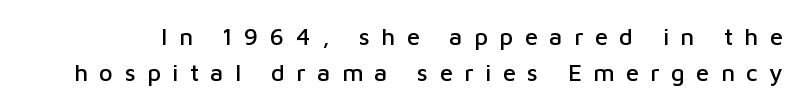
The rows are spaced the way most documents space them. Each word looks stretched out because of the extra space between its letters. No word sits above an underline. Nope, not italic — everything's standing straight.
